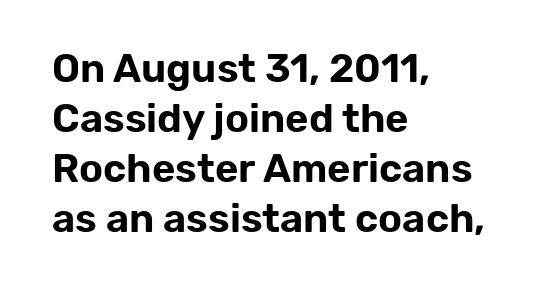
Nope, not italic — everything's standing straight. Where is the straight margin? On the left. Varying glyph widths throughout — classic text-font behaviour. A sans-serif font was chosen for this passage. Baseline-to-baseline distance is the conventional proportion of letter height.
